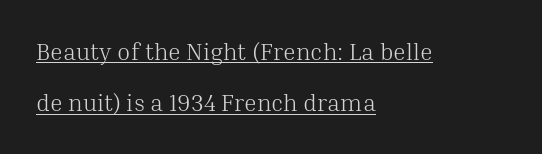
{"italic": "no", "bold": "no", "underline": "yes", "align": "left", "line_spacing": "loose", "line_spacing_ratio": 2.13, "letter_spacing": "normal", "letter_spacing_em": 0.0, "glyph_px": 24}
